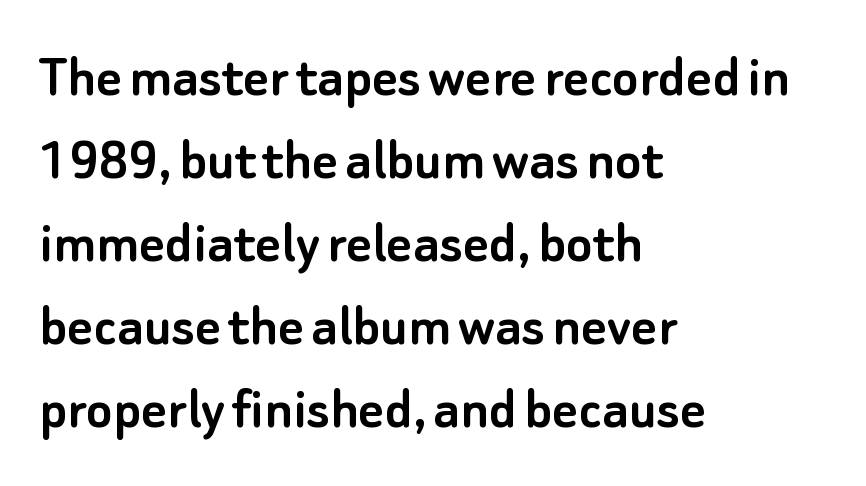
Looks like regular typesetting: each glyph gets only the width it needs. Successive baselines arrive at the customary interval. The typesetter chose a ragged-right arrangement here. The letters stand straight up with perfectly vertical stems. Classification — sans serif.
